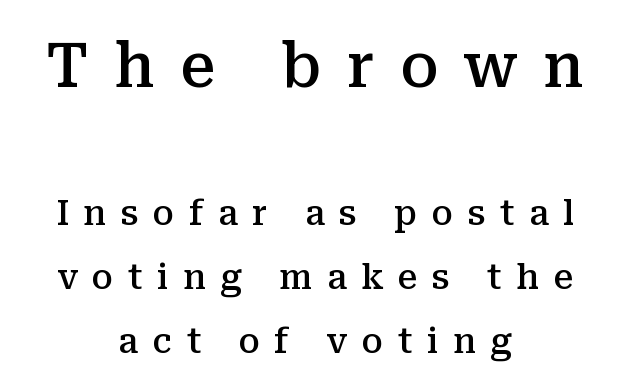
{"serif": "yes", "italic": "no", "bold": "semi", "weight": "semibold", "width": "normal", "stroke_contrast": "medium", "x_height": "medium", "monospaced": "no", "underline": "no", "align": "center", "line_spacing_ratio": 1.83, "letter_spacing": "wide", "letter_spacing_em": 0.41, "larger_block": "first", "size_ratio": 1.77, "glyph_px": 62}
